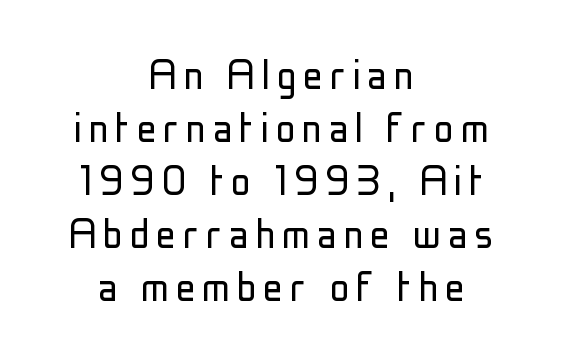
The strip under each line holds only bare page. Every stem runs plumb, perpendicular to the baseline. The rendering uses a small line-height, squeezing the rows. Which margin do the lines hug? Neither — every line sits in the middle. The passage shown is not bold in any degree. Do the characters align in a grid? No, the font is proportional.
